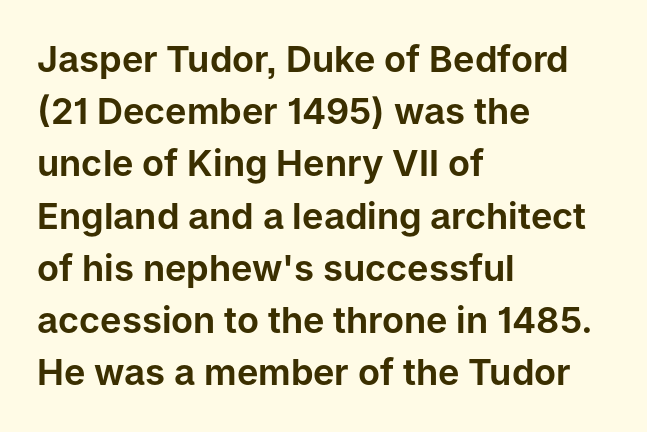
The image shows 36 px sans-serif type, upright; set left-aligned, normal line spacing (1.45x), normal letter spacing, not underlined; low stroke contrast and a medium x-height.
